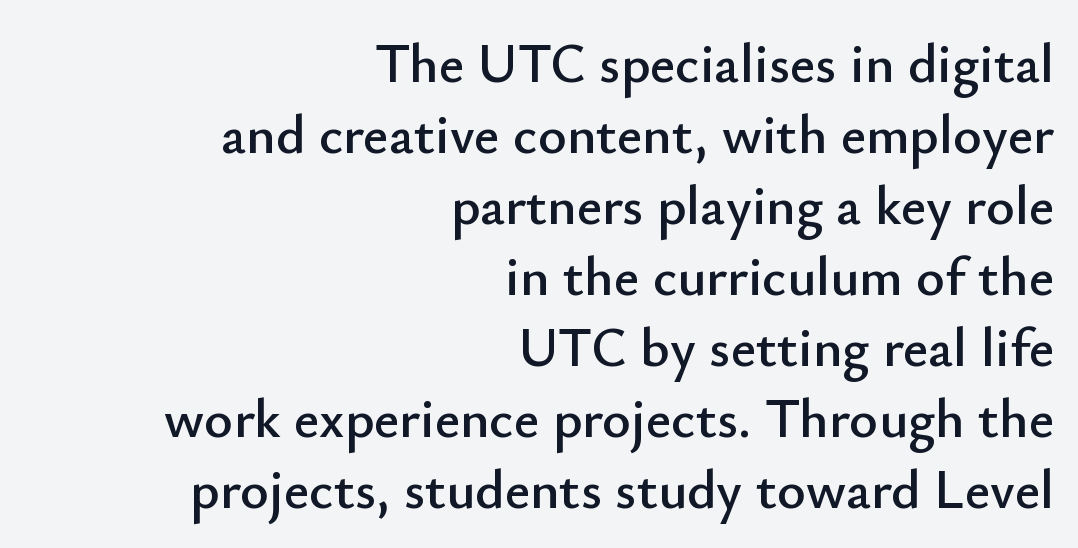
{"serif": "no", "italic": "no", "width": "normal", "stroke_contrast": "low", "x_height": "small", "monospaced": "no", "underline": "no", "align": "right", "line_spacing": "normal", "line_spacing_ratio": 1.29, "letter_spacing": "normal", "letter_spacing_em": 0.0, "glyph_px": 55}
